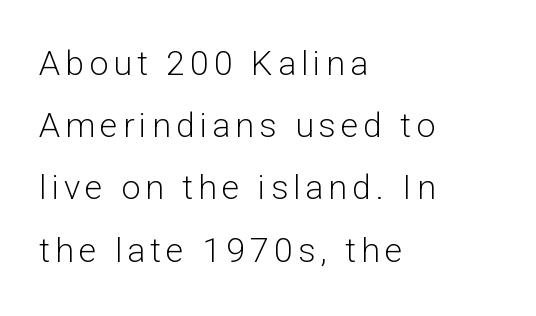
{"serif": "no", "italic": "no", "bold": "no", "weight": "light", "width": "normal", "stroke_contrast": "low", "x_height": "medium", "monospaced": "no", "underline": "no", "align": "left", "line_spacing_ratio": 1.83, "glyph_px": 34}
